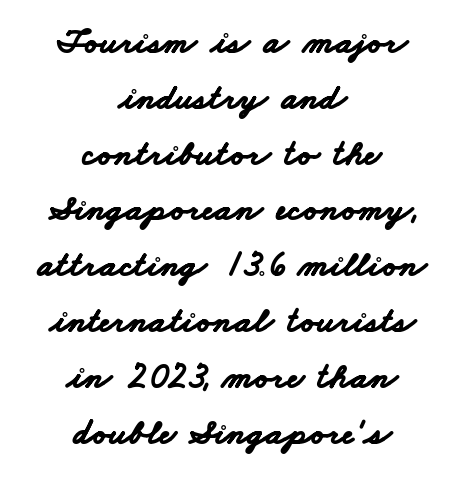
The image shows 36 px bold, wide sans-serif type; set centered, normal line spacing (1.55x), normal letter spacing, not underlined; low stroke contrast and a small x-height.
